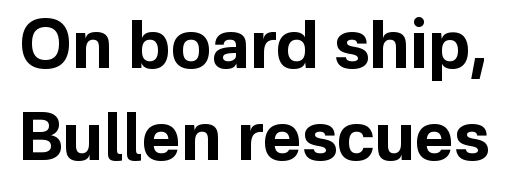
Q: Is the text bold? A: Yes.
Q: Is the text italic (slanted)? A: No, it is upright.
Q: Is the typeface a serif or a sans-serif typeface? A: Sans-serif.
Q: Is the text underlined? A: No.
Q: Is the spacing between letters normal or unusually wide? A: Normal.
Q: Is the spacing between lines tight, normal or loose? A: Normal.
Q: Width (condensed, normal, or wide)? A: Normal.
Q: Stroke contrast? A: Low.
Q: x-height? A: Medium.
Q: Monospaced? A: No.
